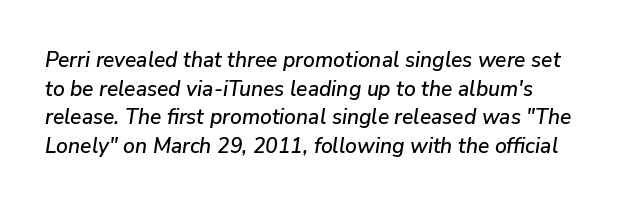
Notice how the stems are inclined rather than vertical — that's the hallmark of italics. These lines keep a tight, regular rhythm from letter to letter. The strip under each line holds only bare page. The passage shown stacks its lines at a standard gap.
